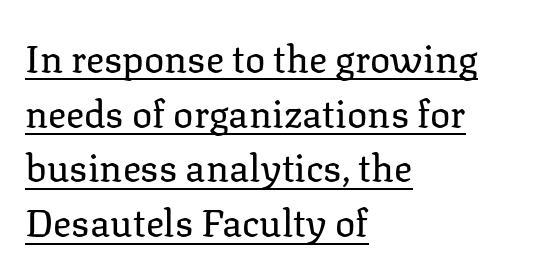
Q: Is the text bold? A: No.
Q: Is the text italic (slanted)? A: No, it is upright.
Q: Is the typeface a serif or a sans-serif typeface? A: Serif.
Q: Is the text underlined? A: Yes.
Q: How is the paragraph aligned? A: Left-aligned.
Q: Is the spacing between letters normal or unusually wide? A: Normal.
Q: Is the spacing between lines tight, normal or loose? A: Normal.
Q: Width (condensed, normal, or wide)? A: Normal.
Q: Stroke contrast? A: Low.
Q: x-height? A: Medium.
Q: Monospaced? A: No.
